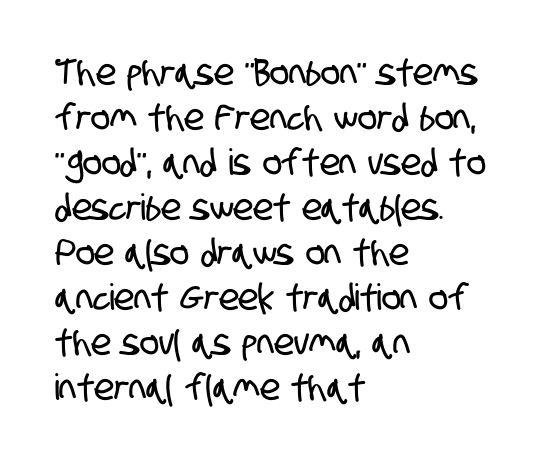
Q: Is the typeface a serif or a sans-serif typeface? A: Sans-serif.
Q: Is the text underlined? A: No.
Q: How is the paragraph aligned? A: Left-aligned.
Q: Is the spacing between letters normal or unusually wide? A: Normal.
Q: Is the spacing between lines tight, normal or loose? A: Normal.
Q: Width (condensed, normal, or wide)? A: Condensed.
Q: Stroke contrast? A: Low.
Q: x-height? A: Large.
Q: Monospaced? A: No.
